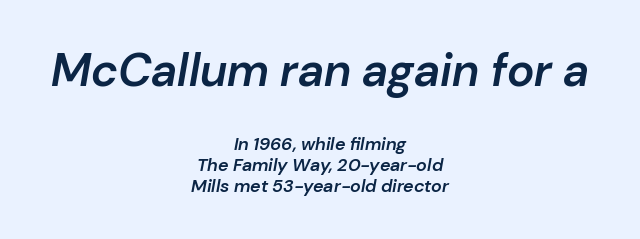
The image shows 46 px semibold type, italic (leaning right); set centered, line spacing 1.19x, normal letter spacing, not underlined; the first (top) block is 2.56x larger; low stroke contrast and a medium x-height.
